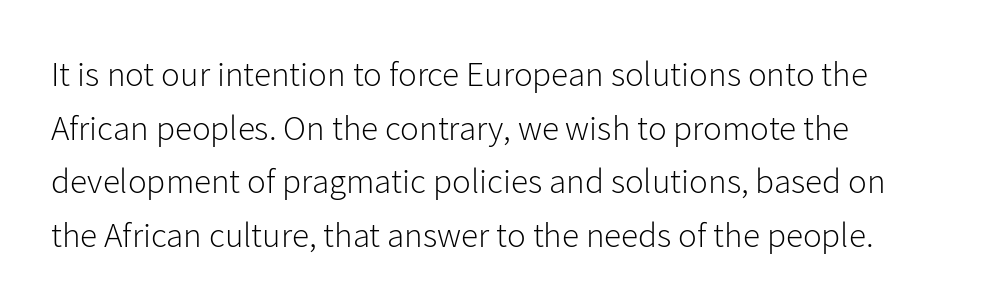
Q: Is the text bold? A: No.
Q: Is the text italic (slanted)? A: No, it is upright.
Q: Is the typeface a serif or a sans-serif typeface? A: Sans-serif.
Q: Is the text underlined? A: No.
Q: Is the spacing between letters normal or unusually wide? A: Normal.
Q: Is the spacing between lines tight, normal or loose? A: Normal.
Q: Width (condensed, normal, or wide)? A: Normal.
Q: Stroke contrast? A: Low.
Q: x-height? A: Medium.
Q: Monospaced? A: No.
